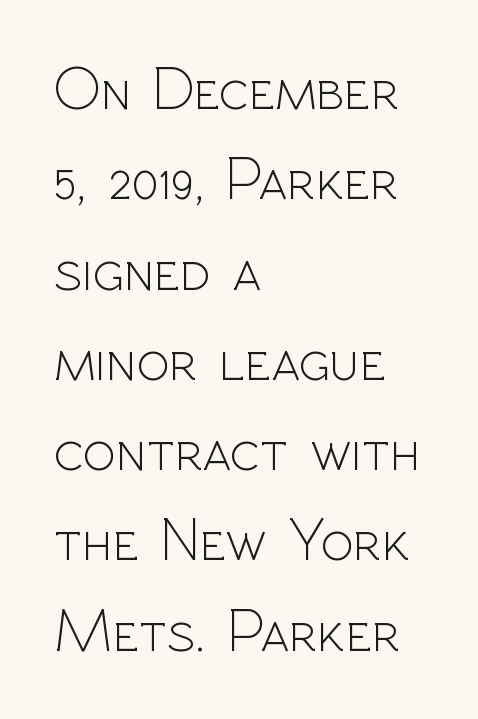
The image shows 61 px light sans-serif type, upright; set left-aligned, normal line spacing (1.48x), normal letter spacing, not underlined; a medium x-height.
